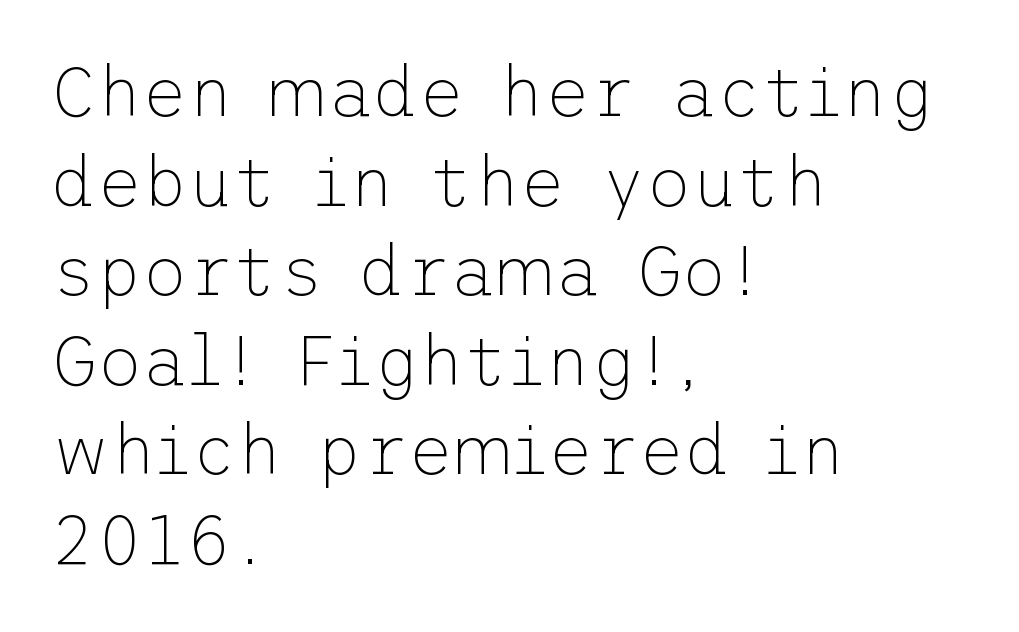
No chunkiness to these letters — they're not bold. Horizontal bands of white between lines are of average thickness. The typesetter chose a ragged-right arrangement here. Type style note: lacks serifs. A roman cut, with each character standing at attention. Unmarked baselines from the first word to the last.
